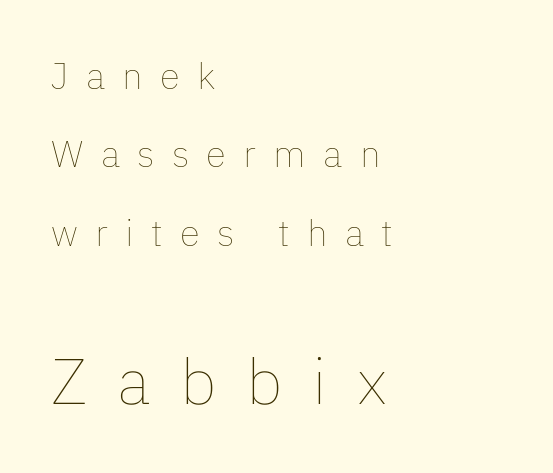
Q: Is the text bold? A: No.
Q: Is the text italic (slanted)? A: No, it is upright.
Q: Is the text underlined? A: No.
Q: How is the paragraph aligned? A: Left-aligned.
Q: Is the spacing between letters normal or unusually wide? A: Unusually wide.
Q: Is the spacing between lines tight, normal or loose? A: Loose.
Q: Which block of text is set in a larger size, the first (top) or the second (bottom)? A: The second (bottom) one.
Q: Width (condensed, normal, or wide)? A: Normal.
Q: Stroke contrast? A: Low.
Q: x-height? A: Medium.
Q: Monospaced? A: No.
